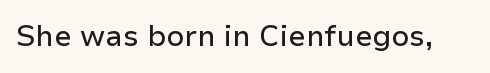
The image shows 29 px sans-serif type, upright; set normal letter spacing, not underlined; low stroke contrast and a medium x-height.
